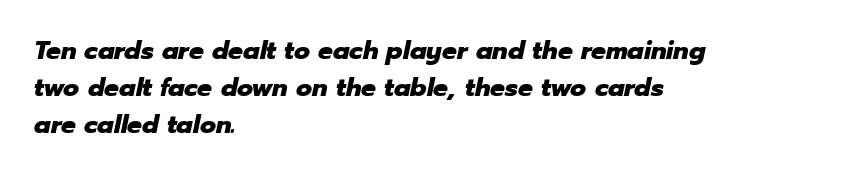
The image shows 26 px bold type, italic (leaning right); set left-aligned, normal line spacing (1.42x), normal letter spacing, not underlined.
